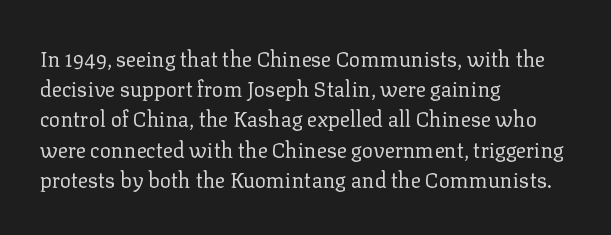
Regarding leading, the lines here are spaced in the standard way. Underline: absent. A classic flush-left, rag-right setting is used for this passage. Every character sits straight up, as roman type does.
